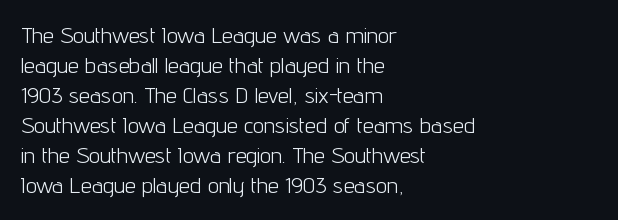
Q: Is the text bold? A: No.
Q: Is the text italic (slanted)? A: No, it is upright.
Q: Is the text underlined? A: No.
Q: How is the paragraph aligned? A: Left-aligned.
Q: Is the spacing between letters normal or unusually wide? A: Normal.
Q: Is the spacing between lines tight, normal or loose? A: Normal.
